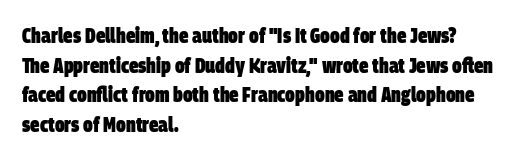
The image shows 21 px bold type; set left-aligned, normal line spacing (1.41x), normal letter spacing, not underlined.
